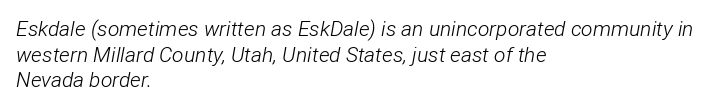
One-word summary of the alignment: left. Would a proofreader flag this as italicized? Yes. No word sits above an underline. No heavy texture on the line: the type isn't bold.
